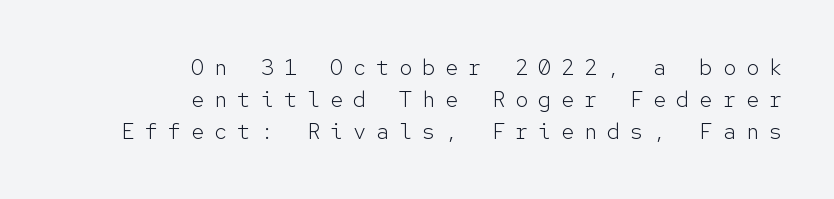
A roman cut, with each character standing at attention. This is not heavy type; no bold has been used. Whoever set this chose a conventional vertical rhythm. The passage shown is not underscored anywhere.
